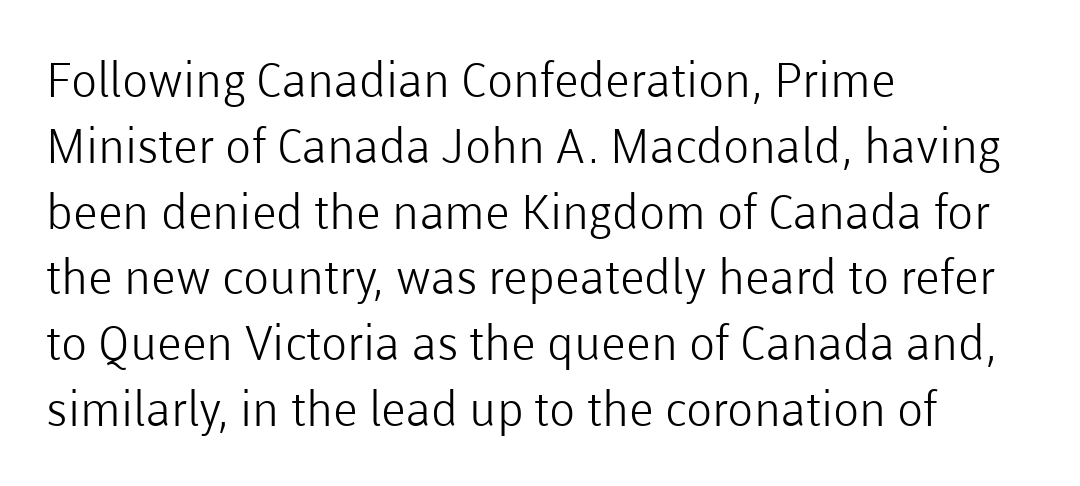
{"serif": "no", "italic": "no", "bold": "no", "weight": "light", "width": "normal", "stroke_contrast": "low", "x_height": "medium", "monospaced": "no", "underline": "no", "align": "left", "line_spacing": "normal", "line_spacing_ratio": 1.37, "letter_spacing": "normal", "letter_spacing_em": 0.0, "glyph_px": 48}
